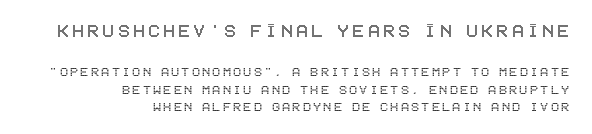
Lines of text with bare space underneath. Alignment: flush right. The lettering stays uniformly vertical, giving the passage a roman look. Reading top to bottom, the characters get smaller at the block break.
